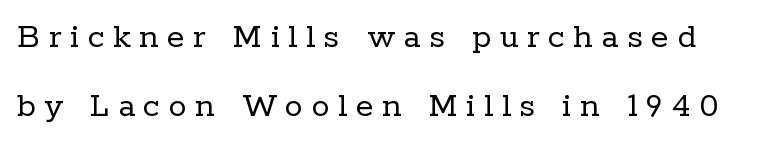
Q: Is the text bold? A: No.
Q: Is the text italic (slanted)? A: No, it is upright.
Q: Is the typeface a serif or a sans-serif typeface? A: Serif.
Q: Is the text underlined? A: No.
Q: Is the spacing between letters normal or unusually wide? A: Unusually wide.
Q: Is the spacing between lines tight, normal or loose? A: Loose.
Q: Width (condensed, normal, or wide)? A: Normal.
Q: Stroke contrast? A: Low.
Q: x-height? A: Medium.
Q: Monospaced? A: No.
